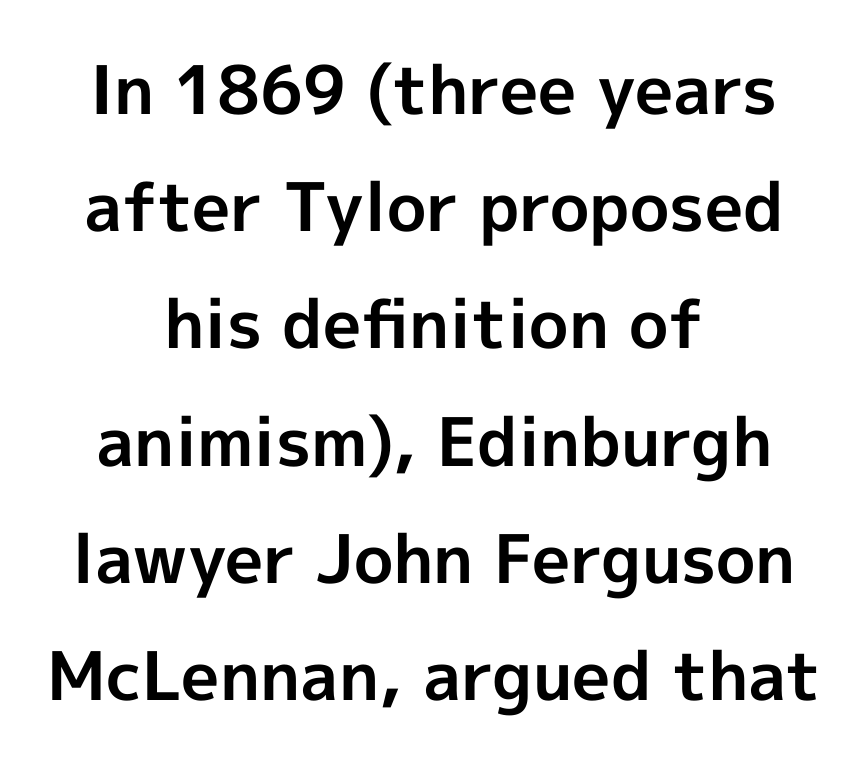
Q: Is the text bold? A: Yes.
Q: Is the text italic (slanted)? A: No, it is upright.
Q: Is the typeface a serif or a sans-serif typeface? A: Sans-serif.
Q: Is the text underlined? A: No.
Q: How is the paragraph aligned? A: Centered.
Q: Is the spacing between letters normal or unusually wide? A: Normal.
Q: Width (condensed, normal, or wide)? A: Normal.
Q: x-height? A: Medium.
Q: Monospaced? A: No.
